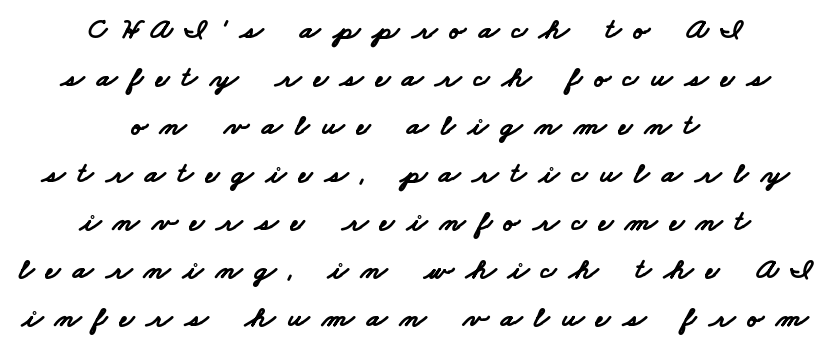
{"serif": "no", "bold": "yes", "weight": "bold", "width": "wide", "stroke_contrast": "low", "x_height": "small", "monospaced": "no", "underline": "no", "align": "center", "line_spacing": "normal", "line_spacing_ratio": 1.6, "letter_spacing": "wide", "letter_spacing_em": 0.42, "glyph_px": 30}
